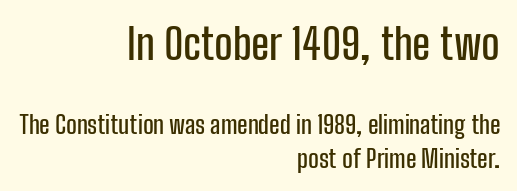
Line ends are locked; line starts wander. Character widths vary here, with narrow letters taking less room than wide ones. Check where the strokes stop: nothing finishes them off — pure sans. The specimen reads as upright at a glance. There is no visible air inserted between adjacent glyphs. Between these two stacked blocks, the higher one wins on size.
